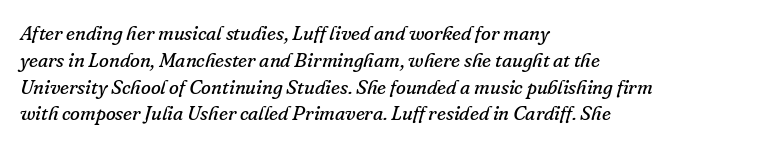
Quick note: underline off. Normally led — the rows are evenly, conventionally spaced. Layout note: lines flush left. Caption: standard tracking, unaltered. The weight would be labelled regular, book, light, or lighter still. Characters are canted at an angle relative to the baseline's perpendicular.
